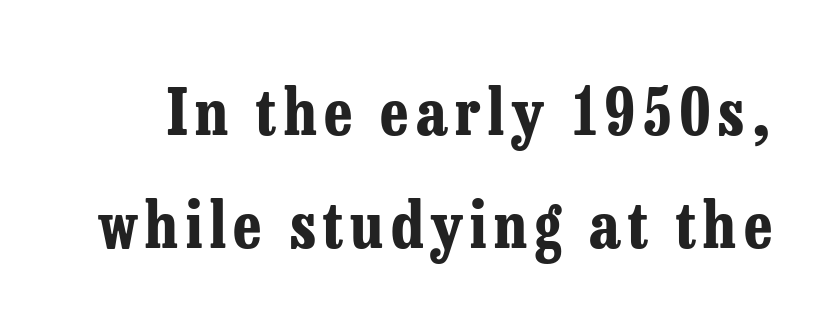
The image shows 64 px bold, condensed serif type, upright; set line spacing 1.77x, not underlined; low stroke contrast and a medium x-height.
